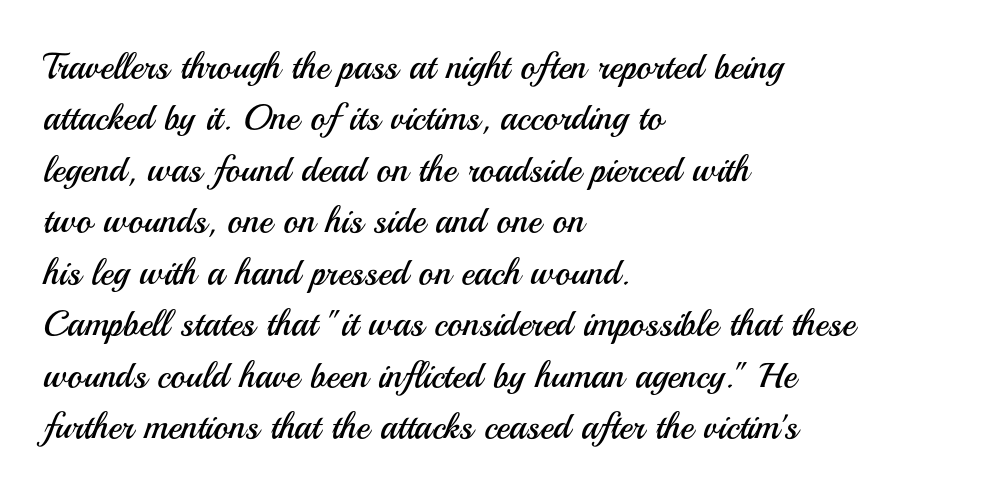
A typesetter would call this leading conventional body-copy spacing. A quiet, ordinary-to-light weight characterises the typeface. Alignment: flush left. No extra tracking has been applied to these lines. Note the varied advance widths — an 'i' is clearly narrower than an 'm'.
